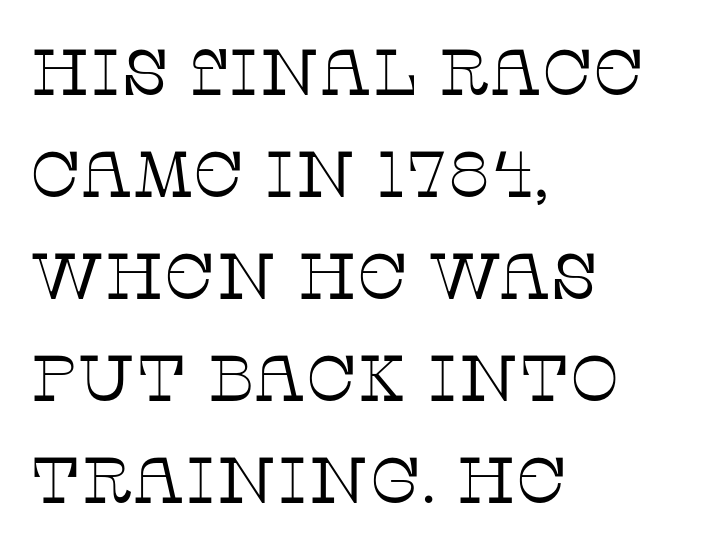
The image shows 65 px thin serif type, upright; set left-aligned, normal line spacing (1.57x), normal letter spacing, not underlined; low stroke contrast and a large x-height.
